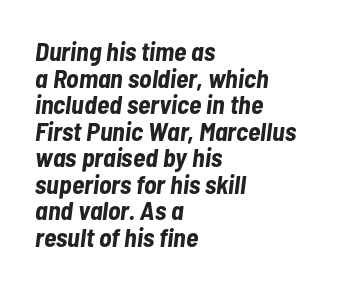
{"italic": "yes", "lean": "right", "slant_degrees": 7, "bold": "yes", "underline": "no", "align": "left", "line_spacing": "tight", "line_spacing_ratio": 1.02, "letter_spacing": "normal", "letter_spacing_em": 0.0, "glyph_px": 26}
